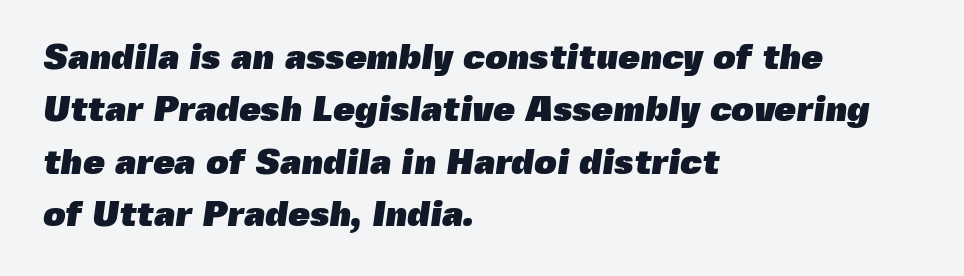
The image shows 35 px heavy sans-serif type; set left-aligned, normal line spacing (1.5x), normal letter spacing, not underlined; a medium x-height.
